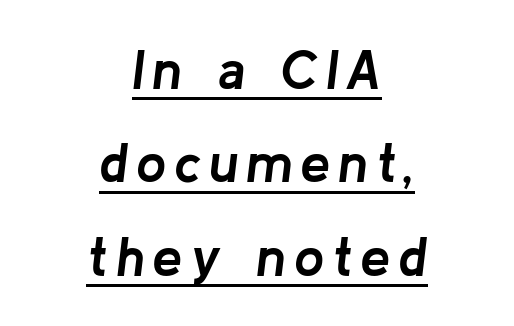
The image shows 54 px semibold type, italic (leaning right); set centered, line spacing 1.73x, underlined; low stroke contrast and a medium x-height.
